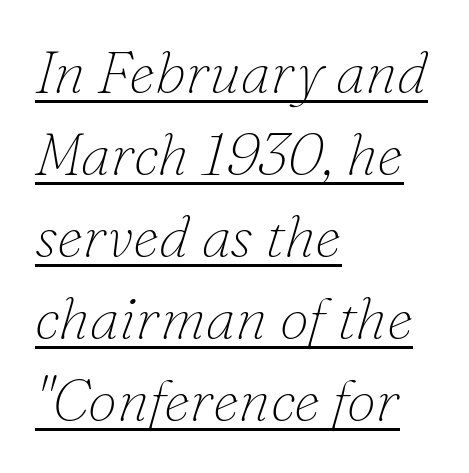
{"serif": "yes", "italic": "yes", "lean": "right", "slant_degrees": 16, "bold": "no", "weight": "thin", "width": "normal", "stroke_contrast": "low", "x_height": "small", "monospaced": "no", "underline": "yes", "align": "left", "line_spacing": "normal", "line_spacing_ratio": 1.39, "letter_spacing": "normal", "letter_spacing_em": 0.0, "glyph_px": 59}
